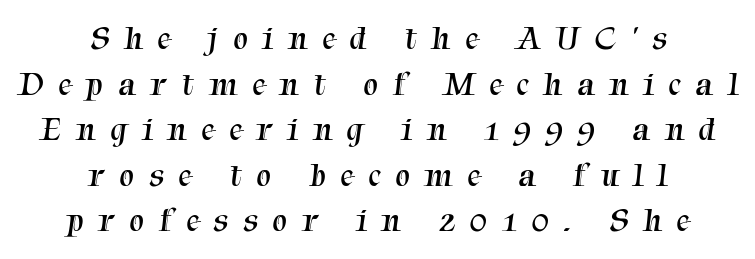
The image shows 33 px regular-weight serif type; set centered, normal line spacing (1.38x), unusually wide letter spacing (+0.45 em), not underlined; medium stroke contrast and a medium x-height.
